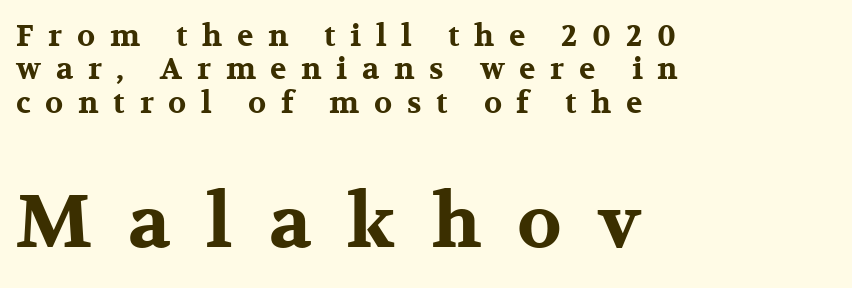
Q: Is the text bold? A: Yes.
Q: Is the text italic (slanted)? A: No, it is upright.
Q: Is the typeface a serif or a sans-serif typeface? A: Serif.
Q: Is the text underlined? A: No.
Q: How is the paragraph aligned? A: Left-aligned.
Q: Is the spacing between letters normal or unusually wide? A: Unusually wide.
Q: Is the spacing between lines tight, normal or loose? A: Tight.
Q: Which block of text is set in a larger size, the first (top) or the second (bottom)? A: The second (bottom) one.
Q: Width (condensed, normal, or wide)? A: Wide.
Q: Stroke contrast? A: Medium.
Q: x-height? A: Medium.
Q: Monospaced? A: No.
